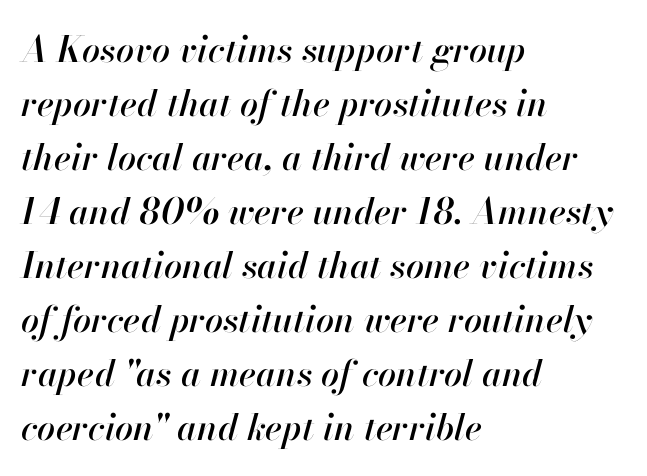
The image shows 36 px text type, italic (leaning right); set left-aligned, normal line spacing (1.5x), normal letter spacing, not underlined; high stroke contrast and a small x-height.
